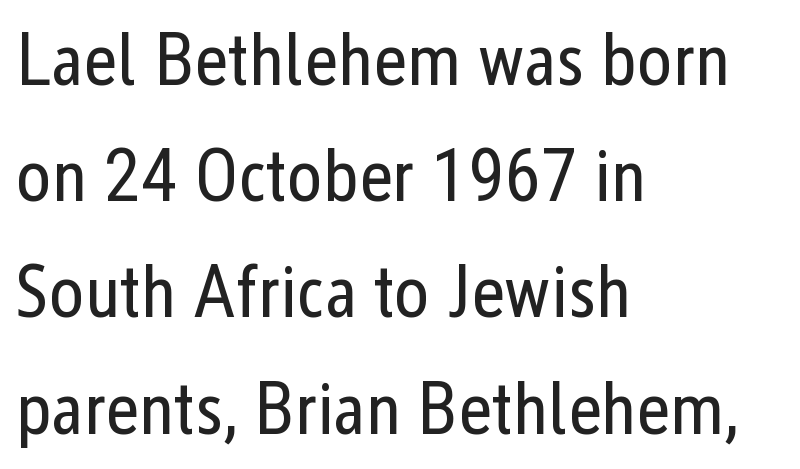
Q: Is the text bold? A: No.
Q: Is the text italic (slanted)? A: No, it is upright.
Q: Is the typeface a serif or a sans-serif typeface? A: Sans-serif.
Q: Is the text underlined? A: No.
Q: How is the paragraph aligned? A: Left-aligned.
Q: Is the spacing between letters normal or unusually wide? A: Normal.
Q: Is the spacing between lines tight, normal or loose? A: Normal.
Q: Width (condensed, normal, or wide)? A: Condensed.
Q: Stroke contrast? A: Low.
Q: x-height? A: Medium.
Q: Monospaced? A: No.
